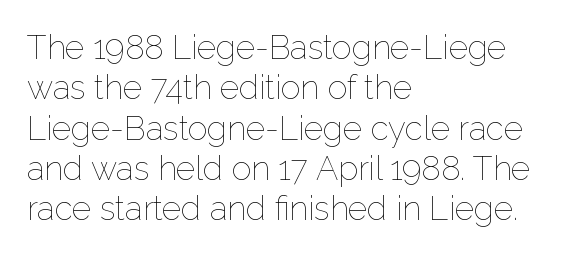
Here the designer chose a conventional face with non-uniform glyph widths. Line beginnings align vertically; line endings do not. The font sits on the lighter half of the weight spectrum, regular included. Nope, not italic — everything's standing straight. The passage shown has conventional tracking throughout. Clear beneath every line of the passage.
